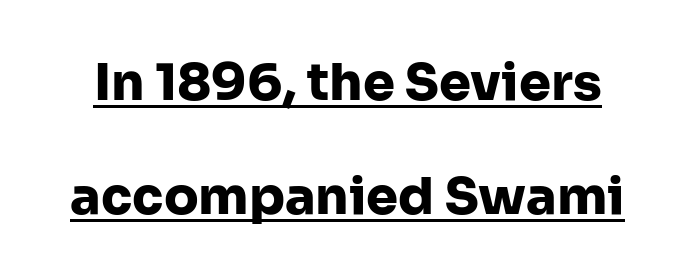
Do the characters align in a grid? No, the font is proportional. Glyph-to-glyph distance matches everyday printed text. One glance says open: line gaps are wider than usual. The sample has been set heavy, in full bold. A typographer would call this underscored text. A sans-serif font was chosen for this passage.
